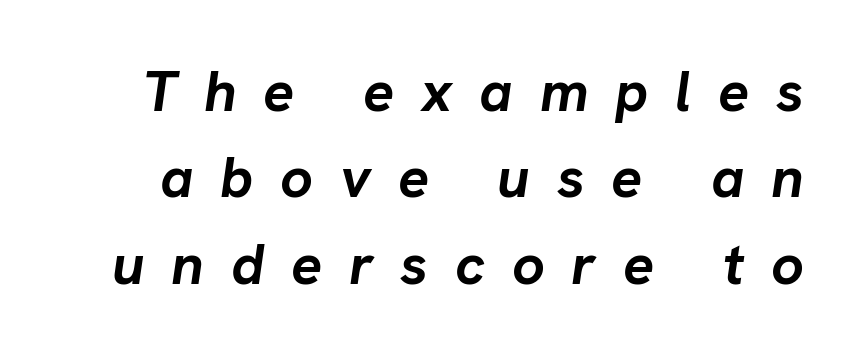
Q: Is the text bold? A: Yes.
Q: Is the text italic (slanted)? A: Yes, it leans right by about 8 degrees.
Q: Is the text underlined? A: No.
Q: Is the spacing between letters normal or unusually wide? A: Unusually wide.
Q: Is the spacing between lines tight, normal or loose? A: Normal.
Q: Width (condensed, normal, or wide)? A: Normal.
Q: Stroke contrast? A: Low.
Q: x-height? A: Medium.
Q: Monospaced? A: No.
